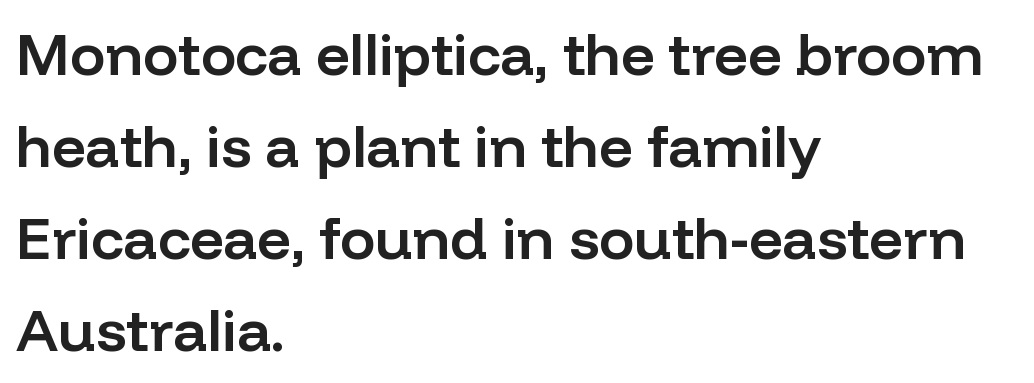
{"serif": "no", "italic": "no", "bold": "semi", "weight": "semibold", "width": "normal", "stroke_contrast": "low", "x_height": "medium", "monospaced": "no", "underline": "no", "align": "left", "line_spacing": "normal", "line_spacing_ratio": 1.56, "letter_spacing": "normal", "letter_spacing_em": 0.0, "glyph_px": 59}
